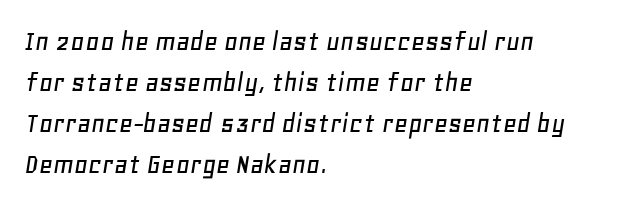
Q: Is the text italic (slanted)? A: Yes, it leans right by about 11 degrees.
Q: Is the text underlined? A: No.
Q: How is the paragraph aligned? A: Left-aligned.
Q: Is the spacing between letters normal or unusually wide? A: Normal.
Q: Is the spacing between lines tight, normal or loose? A: Normal.
Q: Width (condensed, normal, or wide)? A: Normal.
Q: Stroke contrast? A: Low.
Q: x-height? A: Large.
Q: Monospaced? A: No.
